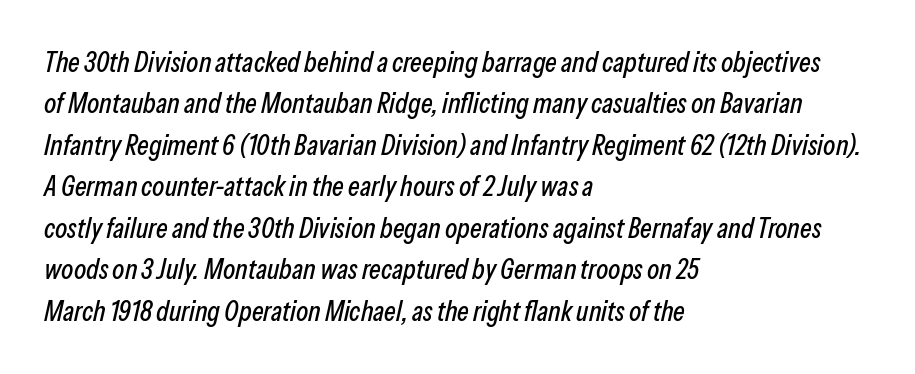
{"italic": "yes", "lean": "right", "slant_degrees": 13, "width": "condensed", "stroke_contrast": "low", "x_height": "medium", "monospaced": "no", "underline": "no", "align": "left", "line_spacing": "normal", "line_spacing_ratio": 1.48, "letter_spacing": "normal", "letter_spacing_em": 0.0, "glyph_px": 28}
